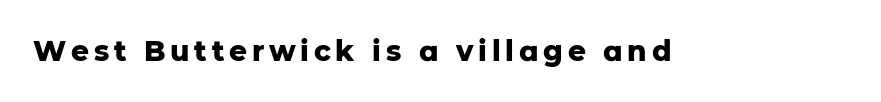
A clean baseline with only descenders dipping below it. Every letter is thick-stroked: bold, no question. Every stem runs plumb, perpendicular to the baseline. Typographically, this falls in the sans-serif category.
